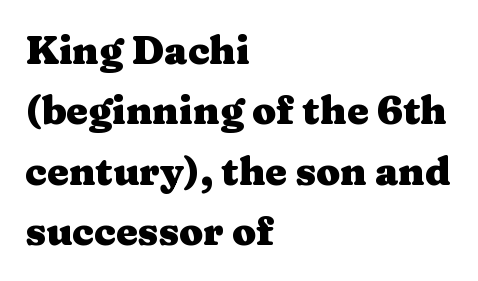
The image shows 39 px heavy, wide serif type, upright; set left-aligned, normal line spacing (1.55x), normal letter spacing, not underlined; medium stroke contrast and a medium x-height.
